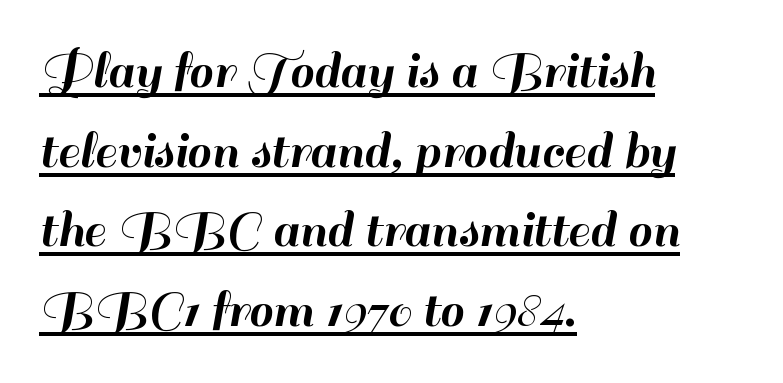
Q: Is the text italic (slanted)? A: Yes.
Q: Is the typeface a serif or a sans-serif typeface? A: Sans-serif.
Q: Is the text underlined? A: Yes.
Q: How is the paragraph aligned? A: Left-aligned.
Q: Is the spacing between letters normal or unusually wide? A: Normal.
Q: Is the spacing between lines tight, normal or loose? A: Normal.
Q: Width (condensed, normal, or wide)? A: Normal.
Q: Stroke contrast? A: High.
Q: x-height? A: Small.
Q: Monospaced? A: No.
